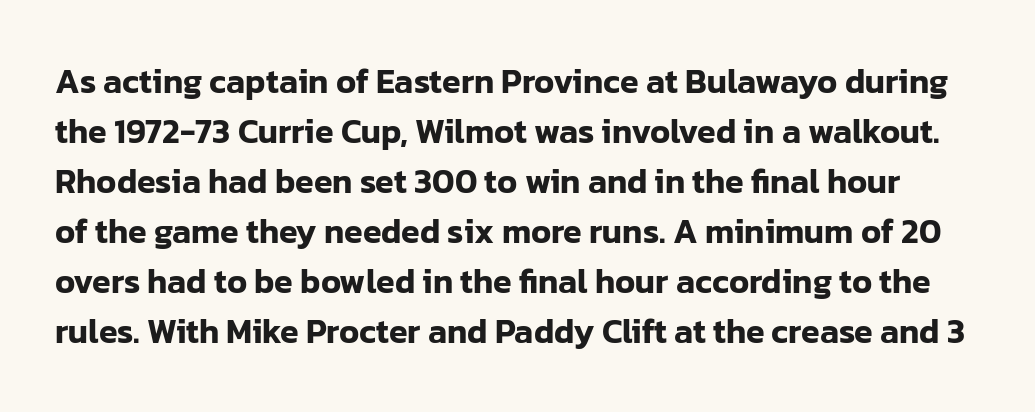
The specimen reads as upright at a glance. Words float on clear page, feet unadorned. Honestly, the letter spacing is just normal — you wouldn't notice it. Evenly set lines give the paragraph a standard silhouette.
